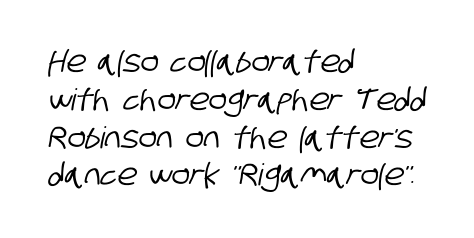
You could not count columns in this text — the font is proportionally spaced. Check the space under the baseline: it is left empty. What kind of face is this? One without serifs — a sans. Observe the ordinary spacing: letters are neighbours, not strangers.
